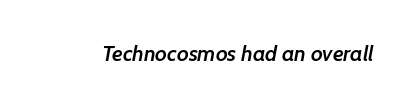
The image shows 22 px text type, italic (leaning right); set normal letter spacing, not underlined.
